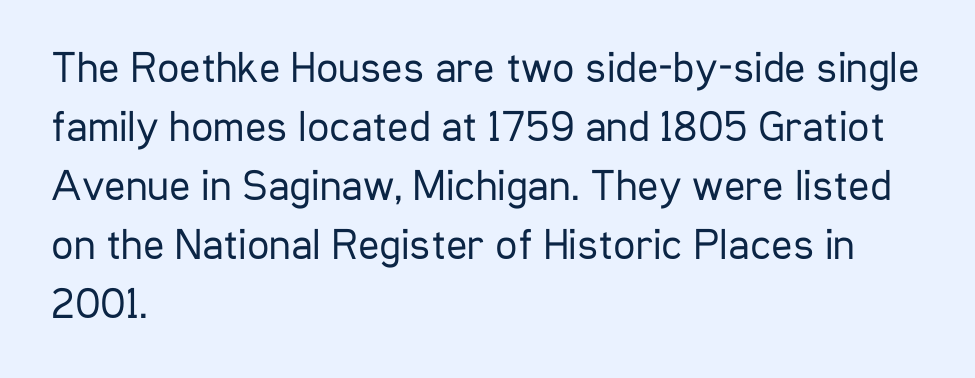
Compared with typical body copy, the letter spacing here is the same. Type style note: lacks serifs. This sample is left-justified, so line endings fall wherever the words run out. Descender tails drop into unmarked territory. Proportional: the letters do not fall into vertical columns. Reading down the column, the eye jumps a familiar distance to each next line.
